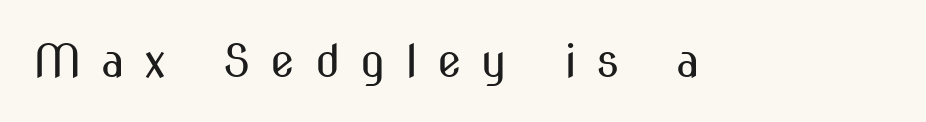
{"serif": "no", "italic": "no", "bold": "no", "weight": "regular", "width": "condensed", "stroke_contrast": "medium", "x_height": "medium", "monospaced": "no", "underline": "no", "letter_spacing": "wide", "letter_spacing_em": 0.43, "glyph_px": 45}
